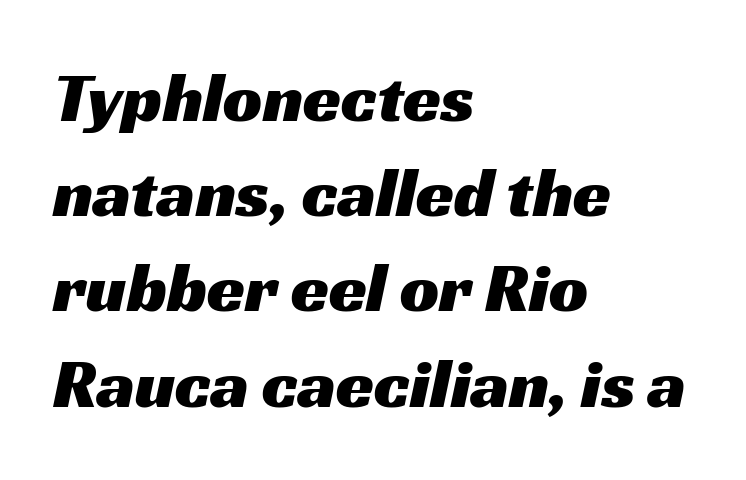
The image shows 69 px wide sans-serif type; set left-aligned, normal line spacing (1.38x), normal letter spacing, not underlined; medium stroke contrast and a medium x-height.
